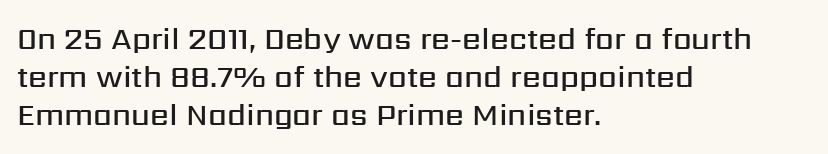
The image shows 30 px semibold sans-serif type, upright; set left-aligned, normal line spacing (1.27x), normal letter spacing, not underlined; medium stroke contrast and a medium x-height.
